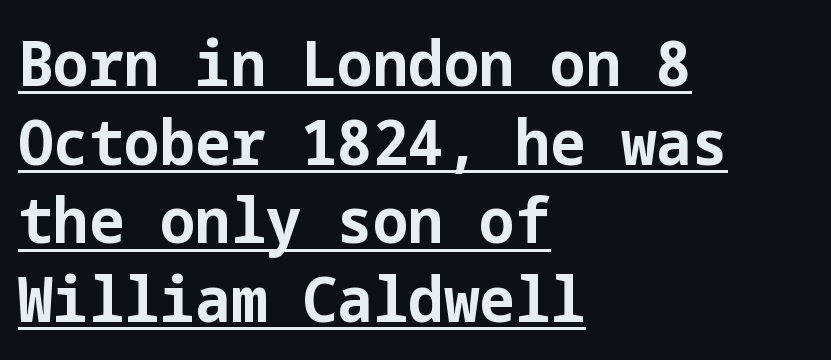
The image shows 63 px bold sans-serif type, upright; set left-aligned, normal line spacing (1.25x), normal letter spacing, underlined; low stroke contrast and a medium x-height.
